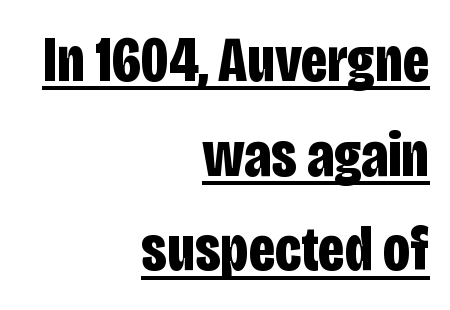
The image shows 64 px bold, condensed sans-serif type, upright; set right-aligned, normal line spacing (1.48x), normal letter spacing, underlined; low stroke contrast and a large x-height.
